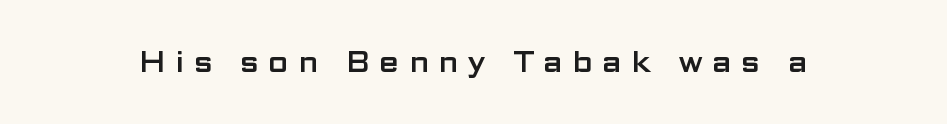
Q: Is the text italic (slanted)? A: No, it is upright.
Q: Is the typeface a serif or a sans-serif typeface? A: Sans-serif.
Q: Is the text underlined? A: No.
Q: Is the spacing between letters normal or unusually wide? A: Unusually wide.
Q: Width (condensed, normal, or wide)? A: Wide.
Q: Stroke contrast? A: Low.
Q: x-height? A: Medium.
Q: Monospaced? A: No.
